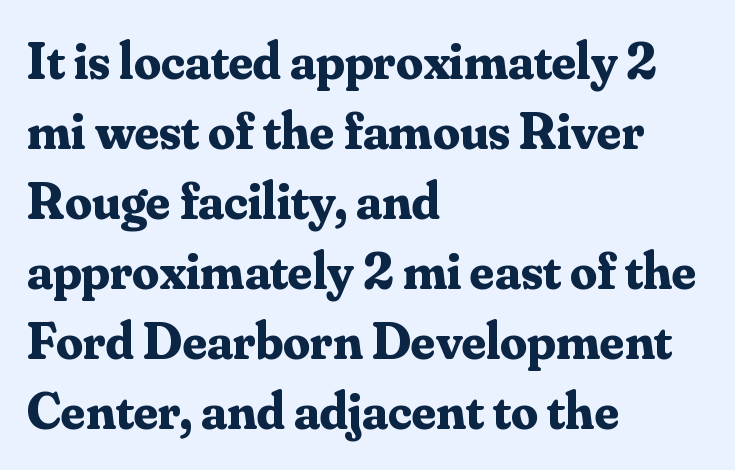
The text block is weighted toward the left margin, trailing off unevenly rightward. Inter-character spacing is left at the font's built-in metrics. Do the characters align in a grid? No, the font is proportional. Serifs: yes, visible at the terminals of the letterforms. Ascenders rise straight up at ninety degrees. Regular leading.
